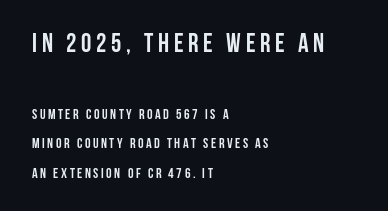
The image shows 26 px bold type, upright; set left-aligned, loose line spacing (2.11x), not underlined; the first (top) block is 1.86x larger.
